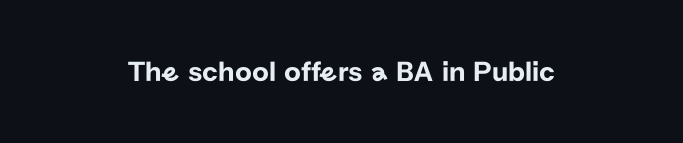
This rendering features lettering with no underline. Type style note: lacks serifs. The paragraph has two soft edges and a firm central axis. When letters stand straight like this, we call the style roman or upright.
